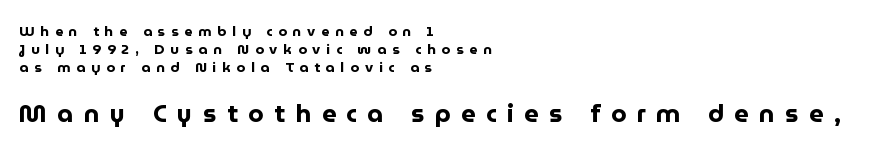
Q: Is the text bold? A: Yes.
Q: Is the text italic (slanted)? A: No, it is upright.
Q: Is the text underlined? A: No.
Q: How is the paragraph aligned? A: Left-aligned.
Q: Is the spacing between letters normal or unusually wide? A: Unusually wide.
Q: Is the spacing between lines tight, normal or loose? A: Normal.
Q: Which block of text is set in a larger size, the first (top) or the second (bottom)? A: The second (bottom) one.
